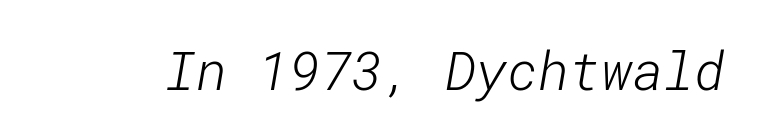
Q: Is the text bold? A: No.
Q: Is the typeface a serif or a sans-serif typeface? A: Sans-serif.
Q: Is the text underlined? A: No.
Q: Is the spacing between letters normal or unusually wide? A: Normal.
Q: Width (condensed, normal, or wide)? A: Normal.
Q: Stroke contrast? A: Low.
Q: x-height? A: Medium.
